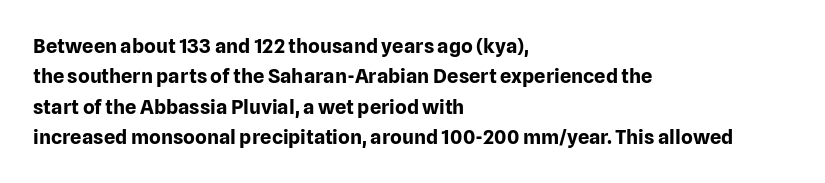
{"italic": "no", "bold": "yes", "underline": "no", "align": "left", "line_spacing": "normal", "line_spacing_ratio": 1.52, "letter_spacing": "normal", "letter_spacing_em": 0.0, "glyph_px": 20}
